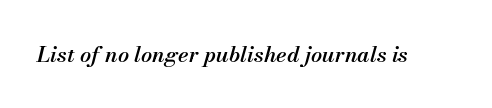
Q: Is the text bold? A: Semi-bold.
Q: Is the text italic (slanted)? A: Yes, it leans right by about 13 degrees.
Q: Is the text underlined? A: No.
Q: Is the spacing between letters normal or unusually wide? A: Normal.
